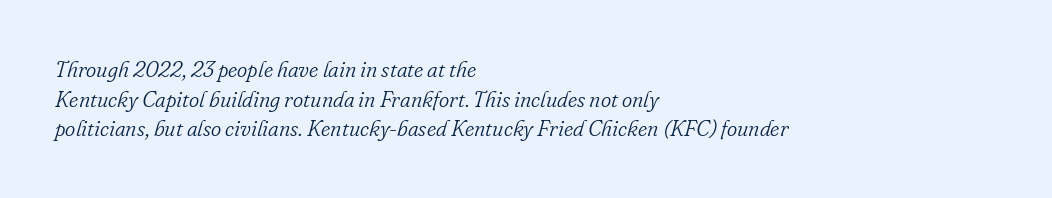
Weight class: somewhere from thin through regular. Is the block centered? No — it sits flush against the left margin. You can tell it's italic because the verticals aren't actually vertical. This block has exactly the height ordinary leading produces. The passage shown is not underscored anywhere. The passage shown has conventional tracking throughout.
